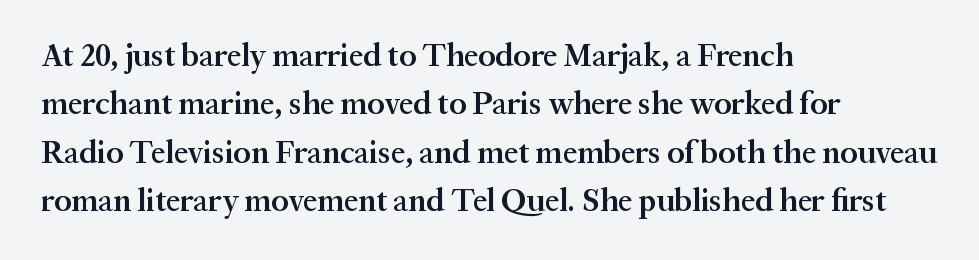
Q: Is the text bold? A: Semi-bold.
Q: Is the text italic (slanted)? A: No, it is upright.
Q: Is the typeface a serif or a sans-serif typeface? A: Serif.
Q: Is the text underlined? A: No.
Q: How is the paragraph aligned? A: Left-aligned.
Q: Is the spacing between letters normal or unusually wide? A: Normal.
Q: Is the spacing between lines tight, normal or loose? A: Normal.
Q: Width (condensed, normal, or wide)? A: Normal.
Q: Stroke contrast? A: Medium.
Q: x-height? A: Medium.
Q: Monospaced? A: No.
